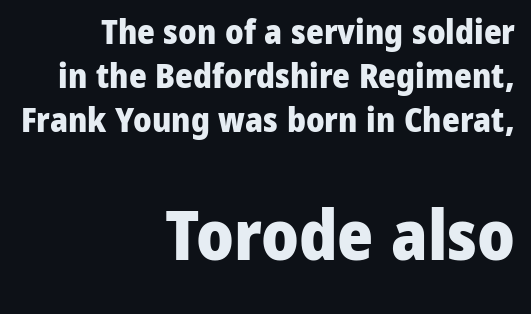
The tracking reads as untouched default to a designer's eye. Grotesque or geometric, the face here clearly has no serifs. How would I describe the line gaps? Plain and ordinary. Quick note: not italic, upright. Strokes here are thick enough to call this a true bold.
